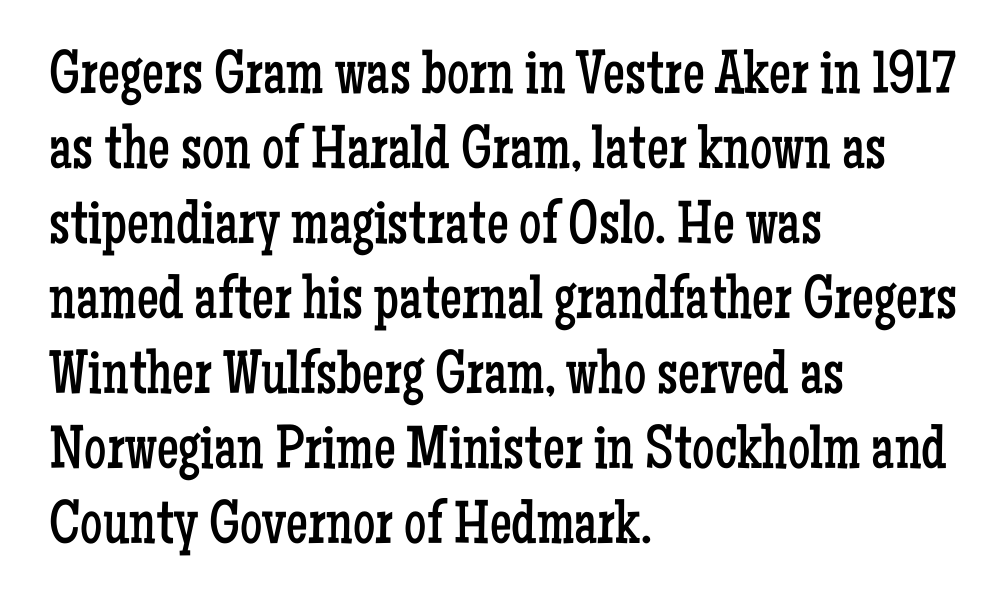
{"serif": "yes", "italic": "no", "bold": "no", "weight": "regular", "width": "condensed", "stroke_contrast": "low", "x_height": "medium", "monospaced": "no", "underline": "no", "align": "left", "line_spacing_ratio": 1.21, "letter_spacing": "normal", "letter_spacing_em": 0.0, "glyph_px": 62}
